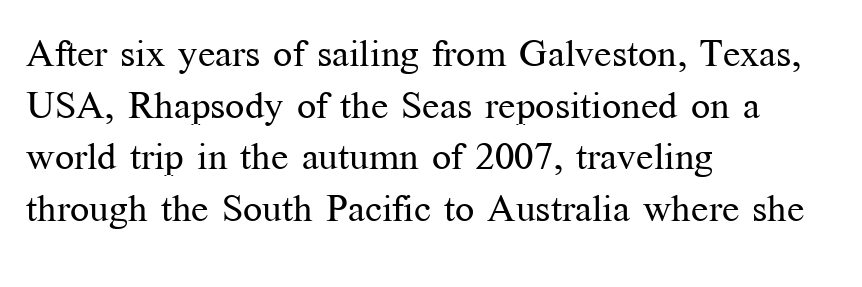
The image shows 38 px regular-weight serif type, upright; set left-aligned, normal line spacing (1.36x), normal letter spacing, not underlined; medium stroke contrast and a medium x-height.
